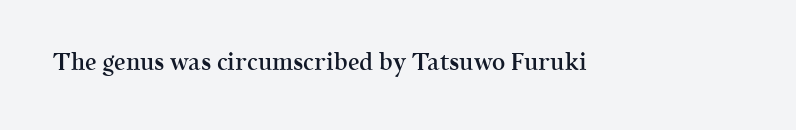
No extra tracking has been applied to these lines. The area under the type is left untouched. Weight: semibold (demi). If you drew a line through each stem, it would be perfectly vertical.
